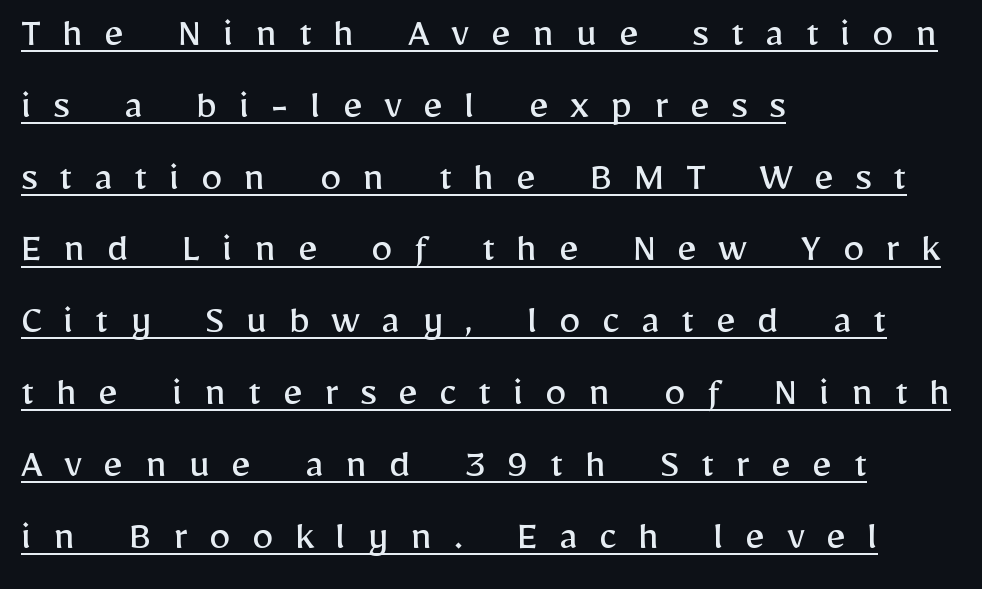
{"serif": "no", "italic": "no", "bold": "no", "weight": "regular", "width": "normal", "stroke_contrast": "low", "x_height": "medium", "monospaced": "no", "underline": "yes", "align": "left", "line_spacing": "normal", "line_spacing_ratio": 1.67, "letter_spacing": "wide", "letter_spacing_em": 0.5, "glyph_px": 43}
